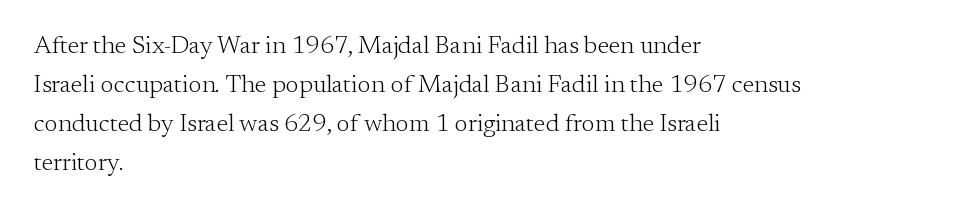
The space between consecutive lines is moderate. In terms of letterspacing, this is plain default setting. This rendering features lettering with no underline. Is the stroke heavy? The answer is a plain regular-or-lighter.
